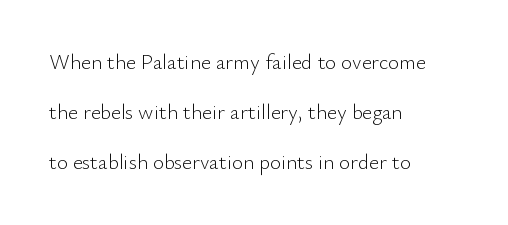
{"italic": "no", "bold": "no", "underline": "no", "align": "left", "line_spacing": "loose", "line_spacing_ratio": 2.38, "letter_spacing": "normal", "letter_spacing_em": 0.0, "glyph_px": 21}
